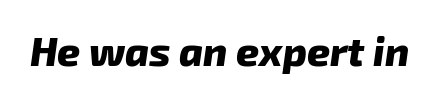
{"serif": "no", "bold": "yes", "weight": "heavy", "width": "normal", "stroke_contrast": "low", "x_height": "medium", "monospaced": "no", "underline": "no", "letter_spacing": "normal", "letter_spacing_em": 0.0, "glyph_px": 40}
